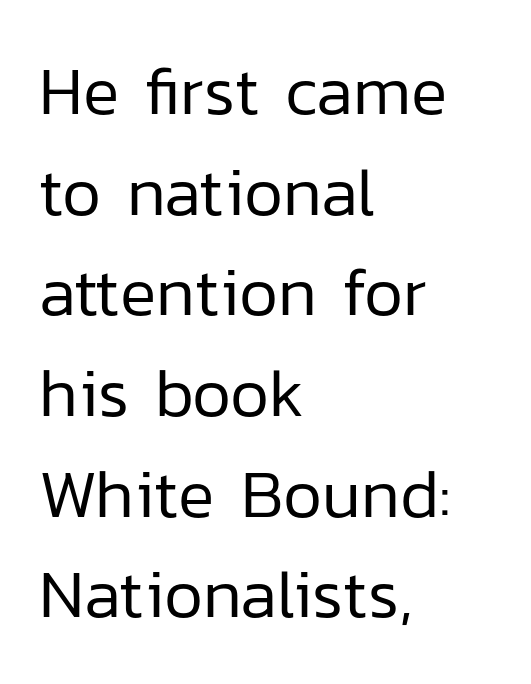
The image shows 68 px regular-weight sans-serif type, upright; set left-aligned, normal line spacing (1.48x), normal letter spacing, not underlined; low stroke contrast and a medium x-height.
